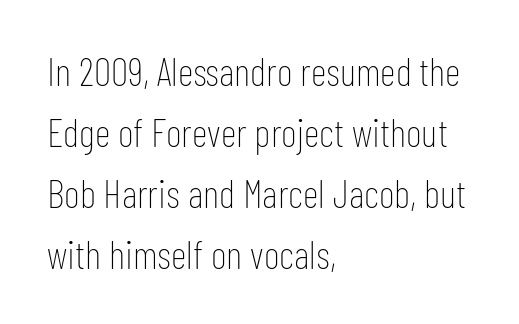
Proportional: the letters do not fall into vertical columns. Bold? No — there's no thickening of the strokes. Left-aligned paragraph, ragged on the right. Normally led — the rows are evenly, conventionally spaced. You could call the tracking neutral — neither tight nor loose. The lettering holds an erect, upright posture throughout.
